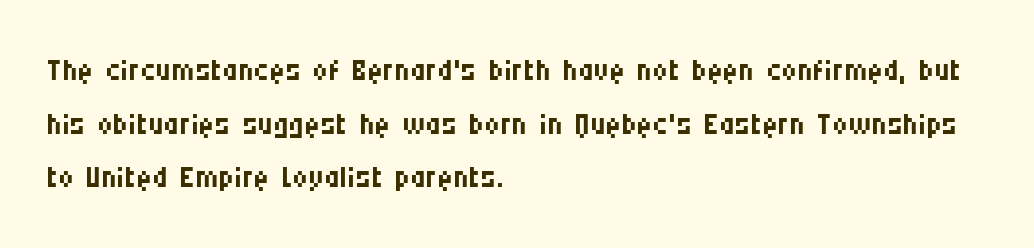
{"serif": "no", "italic": "no", "bold": "no", "weight": "regular", "width": "condensed", "stroke_contrast": "medium", "x_height": "large", "monospaced": "no", "underline": "no", "align": "left", "line_spacing": "normal", "line_spacing_ratio": 1.25, "letter_spacing": "normal", "letter_spacing_em": 0.0, "glyph_px": 43}
